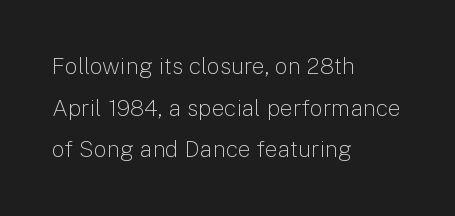
{"italic": "no", "bold": "no", "underline": "no", "align": "left", "line_spacing_ratio": 1.81, "letter_spacing": "normal", "letter_spacing_em": 0.0, "glyph_px": 23}
